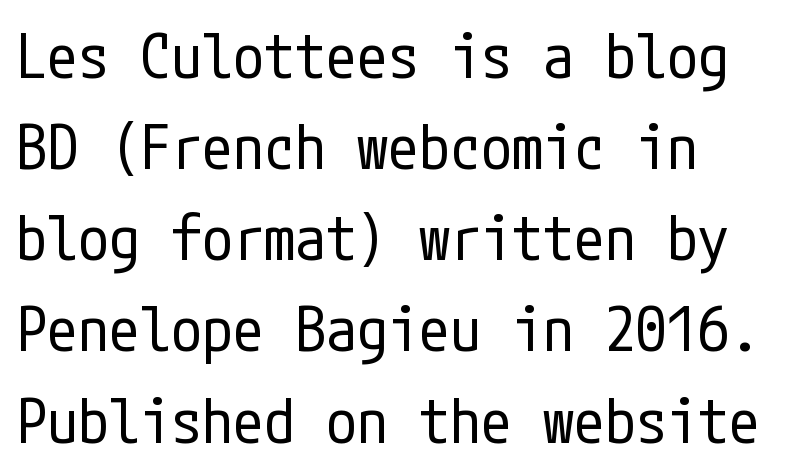
Q: Is the text bold? A: No.
Q: Is the text italic (slanted)? A: No, it is upright.
Q: Is the typeface a serif or a sans-serif typeface? A: Sans-serif.
Q: Is the text underlined? A: No.
Q: How is the paragraph aligned? A: Left-aligned.
Q: Is the spacing between letters normal or unusually wide? A: Normal.
Q: Is the spacing between lines tight, normal or loose? A: Normal.
Q: Width (condensed, normal, or wide)? A: Condensed.
Q: Stroke contrast? A: Low.
Q: x-height? A: Medium.
